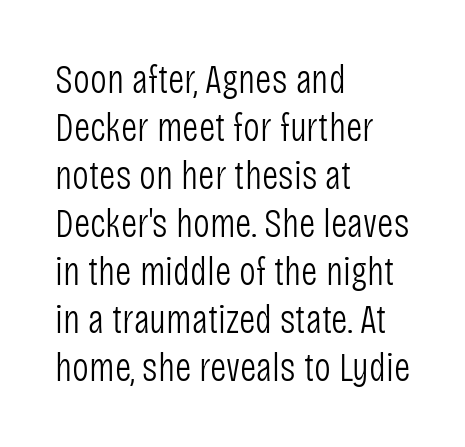
Serifs: no, the terminals of the letterforms are clean. The area under the type is left untouched. Character widths vary here, with narrow letters taking less room than wide ones. What stands out about the letter spacing? Nothing — it is the standard amount. Compared with a typical body face, this is equally light or lighter still. Layout note: lines flush left.
